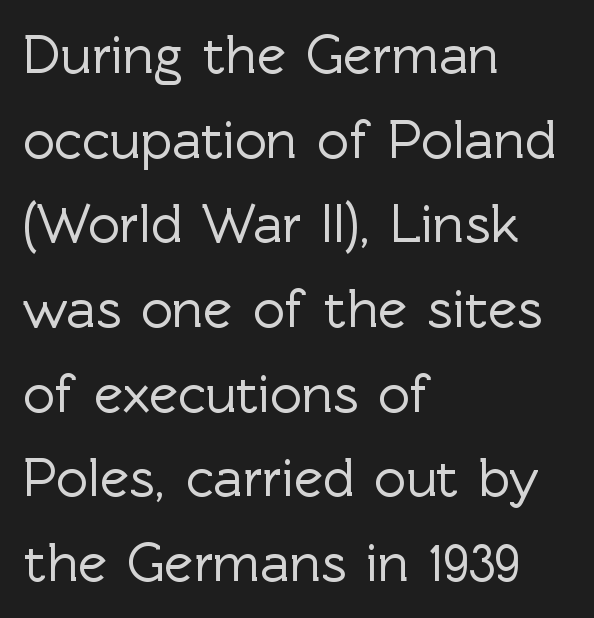
The image shows 55 px sans-serif type, upright; set left-aligned, normal line spacing (1.54x), normal letter spacing, not underlined; a medium x-height.
